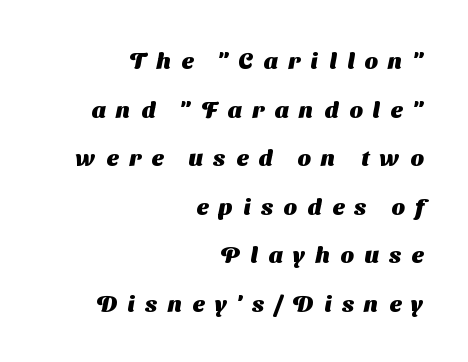
Q: Is the text bold? A: Yes.
Q: Is the text underlined? A: No.
Q: How is the paragraph aligned? A: Right-aligned.
Q: Is the spacing between letters normal or unusually wide? A: Unusually wide.
Q: Is the spacing between lines tight, normal or loose? A: Loose.
